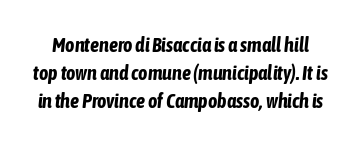
{"italic": "yes", "lean": "right", "slant_degrees": 6, "bold": "yes", "underline": "no", "line_spacing": "normal", "line_spacing_ratio": 1.39, "letter_spacing": "normal", "letter_spacing_em": 0.0, "glyph_px": 20}
